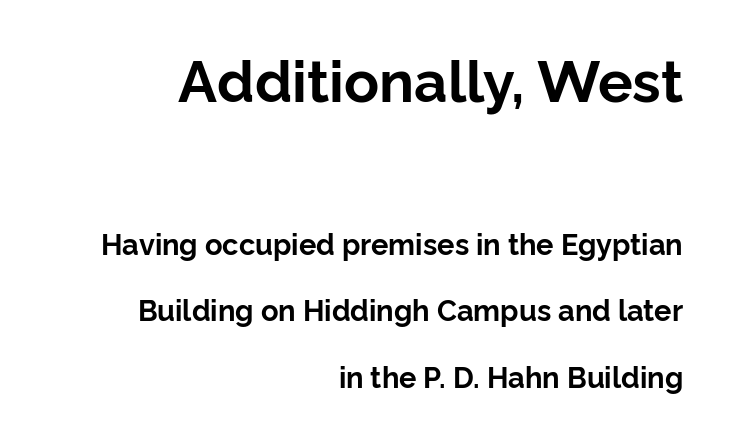
Q: Is the text bold? A: Yes.
Q: Is the text italic (slanted)? A: No, it is upright.
Q: Is the typeface a serif or a sans-serif typeface? A: Sans-serif.
Q: Is the text underlined? A: No.
Q: How is the paragraph aligned? A: Right-aligned.
Q: Is the spacing between letters normal or unusually wide? A: Normal.
Q: Is the spacing between lines tight, normal or loose? A: Loose.
Q: Which block of text is set in a larger size, the first (top) or the second (bottom)? A: The first (top) one.
Q: Width (condensed, normal, or wide)? A: Normal.
Q: Stroke contrast? A: Low.
Q: x-height? A: Medium.
Q: Monospaced? A: No.
